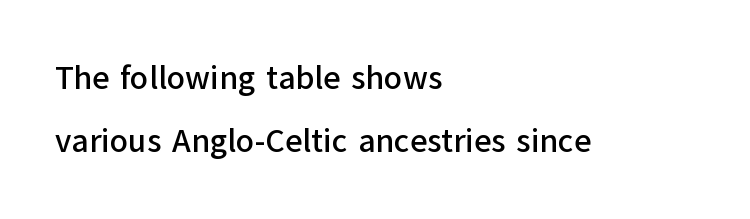
Q: Is the text italic (slanted)? A: No, it is upright.
Q: Is the typeface a serif or a sans-serif typeface? A: Sans-serif.
Q: Is the text underlined? A: No.
Q: How is the paragraph aligned? A: Left-aligned.
Q: Is the spacing between letters normal or unusually wide? A: Normal.
Q: Is the spacing between lines tight, normal or loose? A: Loose.
Q: Width (condensed, normal, or wide)? A: Normal.
Q: Stroke contrast? A: Low.
Q: x-height? A: Medium.
Q: Monospaced? A: No.
